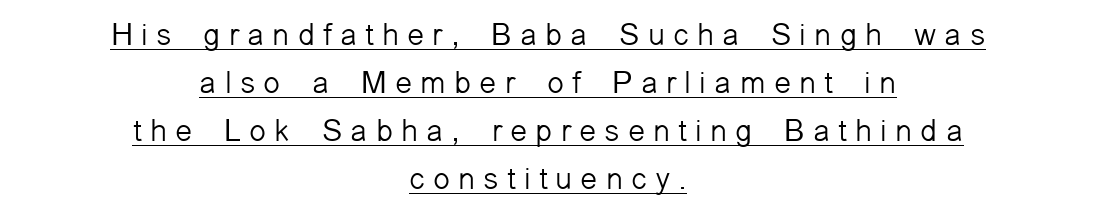
Caption: expanded tracking, letters set apart. These lines stack symmetrically, like a column narrowing and widening about its center. Observe the absence of serifs on each vertical stroke in this sample. Honestly, the row spacing looks completely unremarkable. Tall strokes in this sample are plumb rather than angled.
